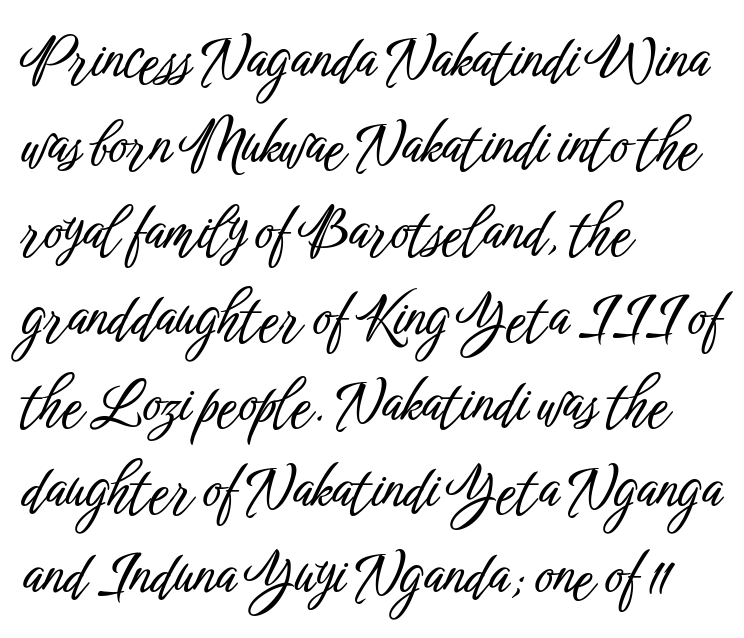
Serif or sans? Sans — the stroke terminals are bare. The typesetter chose a ragged-right arrangement here. The passage shown is typed in a proportional face where columns would drift. The rows are spaced the way most documents space them. Check under the words: just untouched page.
